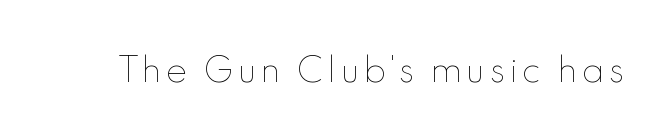
{"italic": "no", "bold": "no", "weight": "thin", "width": "normal", "x_height": "small", "monospaced": "no", "underline": "no", "glyph_px": 32}
